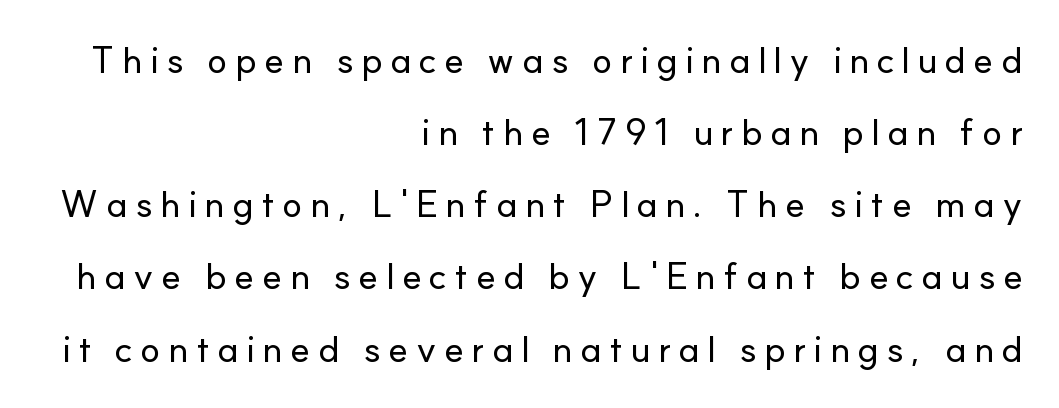
Q: Is the text italic (slanted)? A: No, it is upright.
Q: Is the typeface a serif or a sans-serif typeface? A: Sans-serif.
Q: Is the text underlined? A: No.
Q: How is the paragraph aligned? A: Right-aligned.
Q: Is the spacing between letters normal or unusually wide? A: Unusually wide.
Q: Is the spacing between lines tight, normal or loose? A: Loose.
Q: Width (condensed, normal, or wide)? A: Normal.
Q: Stroke contrast? A: Low.
Q: x-height? A: Small.
Q: Monospaced? A: No.
